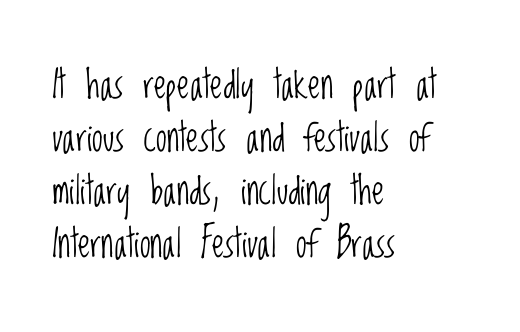
Q: Is the text bold? A: No.
Q: Is the text italic (slanted)? A: No, it is upright.
Q: Is the typeface a serif or a sans-serif typeface? A: Sans-serif.
Q: Is the text underlined? A: No.
Q: How is the paragraph aligned? A: Left-aligned.
Q: Is the spacing between letters normal or unusually wide? A: Normal.
Q: Is the spacing between lines tight, normal or loose? A: Normal.
Q: Width (condensed, normal, or wide)? A: Condensed.
Q: Stroke contrast? A: Low.
Q: x-height? A: Large.
Q: Monospaced? A: No.
